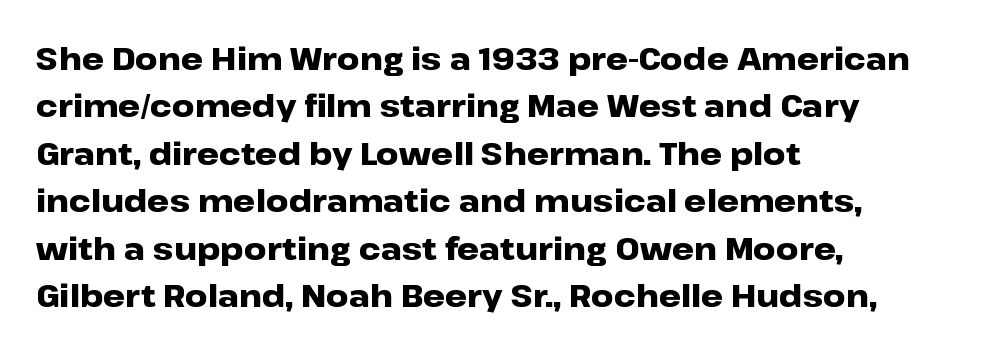
Q: Is the text bold? A: Yes.
Q: Is the text italic (slanted)? A: No, it is upright.
Q: Is the typeface a serif or a sans-serif typeface? A: Sans-serif.
Q: Is the text underlined? A: No.
Q: How is the paragraph aligned? A: Left-aligned.
Q: Is the spacing between letters normal or unusually wide? A: Normal.
Q: Is the spacing between lines tight, normal or loose? A: Normal.
Q: Width (condensed, normal, or wide)? A: Wide.
Q: Stroke contrast? A: Low.
Q: x-height? A: Medium.
Q: Monospaced? A: No.
